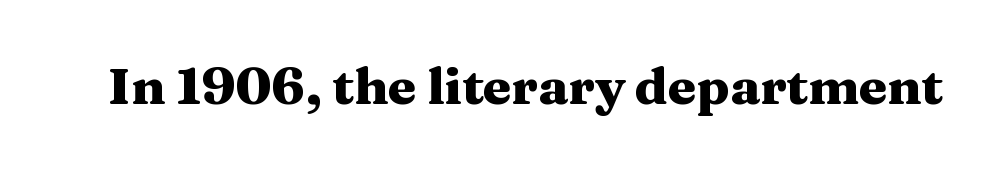
The image shows 51 px heavy, wide serif type, upright; set normal letter spacing, not underlined; medium stroke contrast and a medium x-height.
